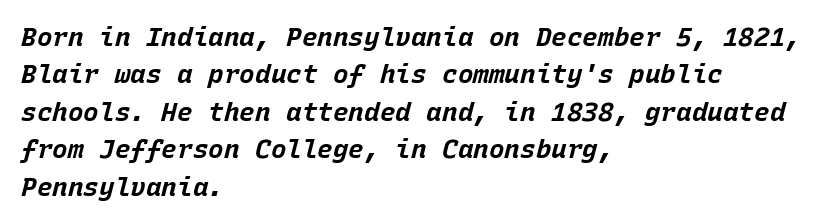
How heavy is the stroke? Heavy — this is a bold. The face used here has a pronounced slope to its letters. Lines of text with bare space underneath. What stands out about the letter spacing? Nothing — it is the standard amount. Leading matches the norm, producing a regular column. Short and long lines alike share a common starting point at left.
